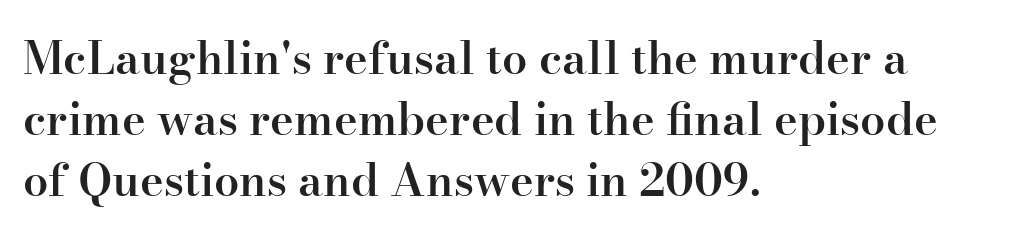
The image shows 45 px semibold serif type, upright; set left-aligned, normal line spacing (1.36x), normal letter spacing, not underlined; high stroke contrast and a small x-height.
